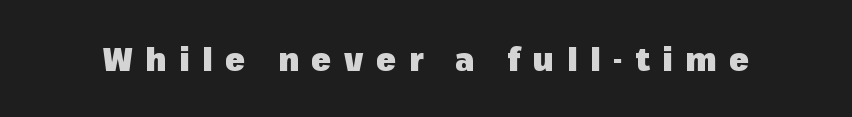
How are the letters spaced? Widely, with obvious added tracking. Plain, unruled lines of type. These lines are rendered in a variable-pitch font. Examine the stroke ends and you'll find no serifs. Strokes here are thick enough to call this a true bold.
